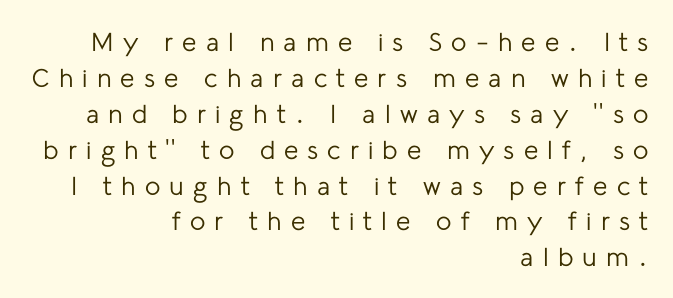
Q: Is the text bold? A: No.
Q: Is the text italic (slanted)? A: No, it is upright.
Q: Is the text underlined? A: No.
Q: How is the paragraph aligned? A: Right-aligned.
Q: Is the spacing between letters normal or unusually wide? A: Unusually wide.
Q: Is the spacing between lines tight, normal or loose? A: Normal.
